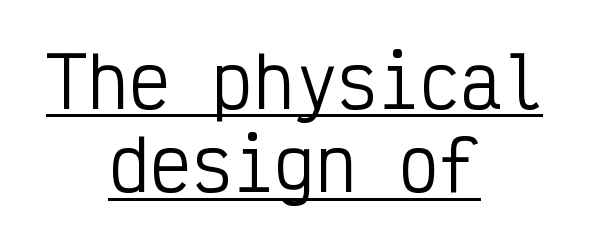
{"serif": "no", "italic": "no", "bold": "no", "weight": "regular", "width": "condensed", "stroke_contrast": "low", "x_height": "medium", "monospaced": "yes", "underline": "yes", "align": "center", "line_spacing_ratio": 1.21, "letter_spacing": "normal", "letter_spacing_em": 0.0, "glyph_px": 69}
